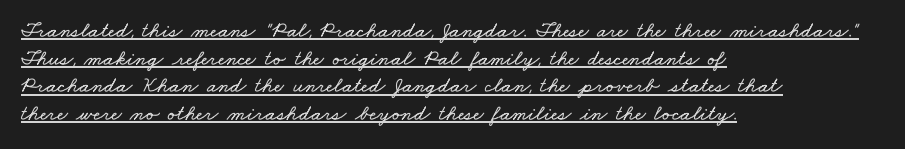
Q: Is the text underlined? A: Yes.
Q: How is the paragraph aligned? A: Left-aligned.
Q: Is the spacing between letters normal or unusually wide? A: Normal.
Q: Is the spacing between lines tight, normal or loose? A: Normal.
